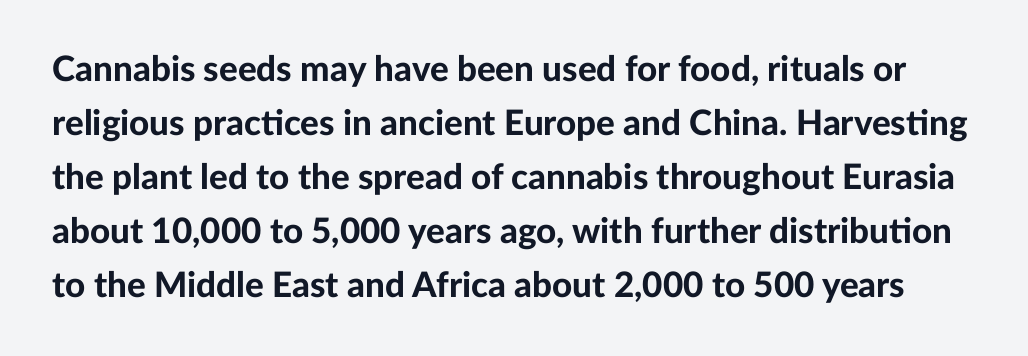
No italicization has been applied; the sample stays upright. A full-strength bold gives these letters their thick strokes. Short note: letters normally spaced. Plain, unruled lines of type.
